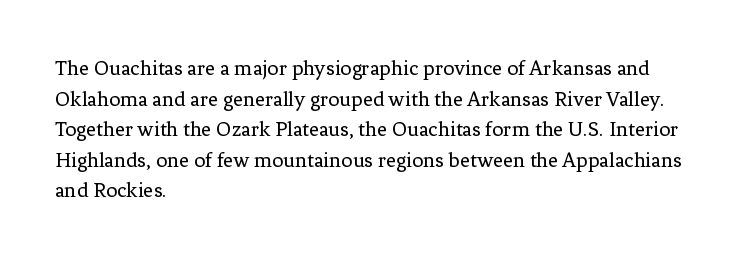
Q: Is the text bold? A: No.
Q: Is the text italic (slanted)? A: No, it is upright.
Q: Is the text underlined? A: No.
Q: How is the paragraph aligned? A: Left-aligned.
Q: Is the spacing between letters normal or unusually wide? A: Normal.
Q: Is the spacing between lines tight, normal or loose? A: Normal.
